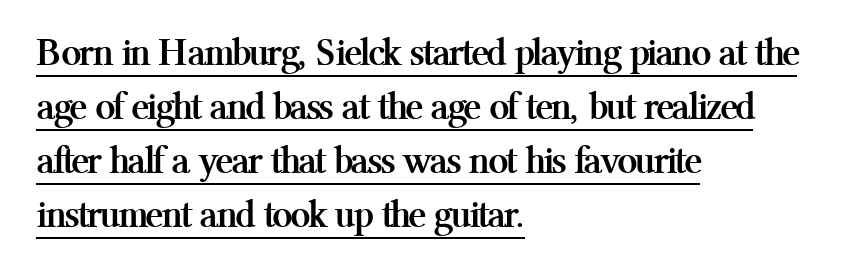
The image shows 40 px semibold serif type, upright; set left-aligned, normal line spacing (1.35x), normal letter spacing, underlined; medium stroke contrast and a medium x-height.
